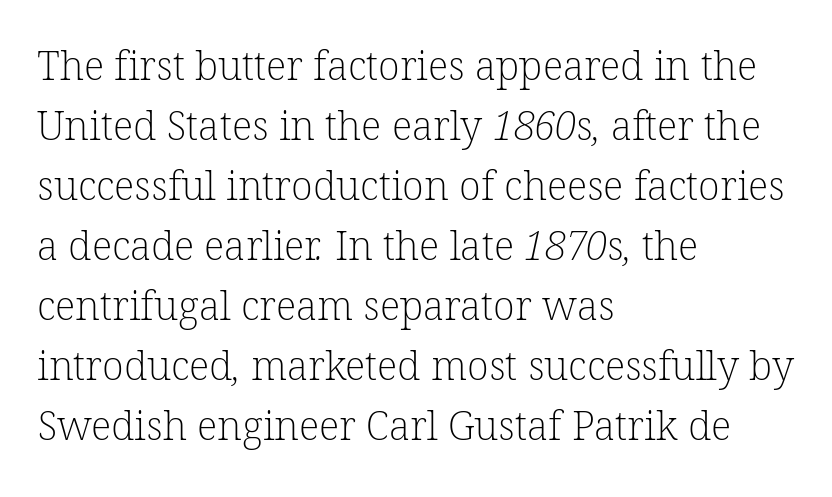
Evenly set lines give the paragraph a standard silhouette. In terms of letterspacing, this is plain default setting. Looks like regular typesetting: each glyph gets only the width it needs. Notice how the passage keeps a crisp vertical edge on the left only.
